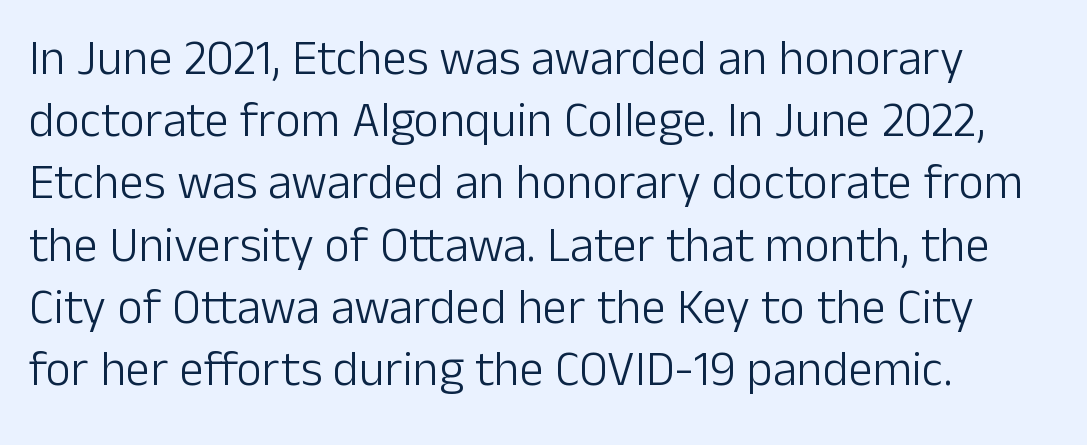
Proportional: the letters do not fall into vertical columns. Each line starts at the same left margin while the right side varies. Rendered with straight, roman letterforms. The typesetting does not lean heavy: it is not bold.
